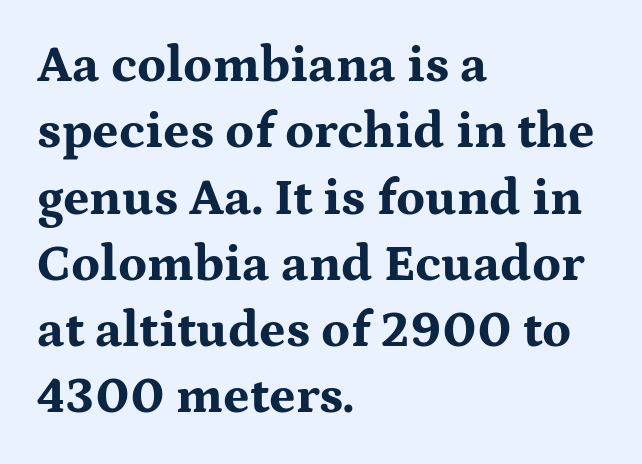
The image shows 51 px bold, wide serif type, upright; set left-aligned, normal line spacing (1.3x), normal letter spacing, not underlined; medium stroke contrast and a medium x-height.
